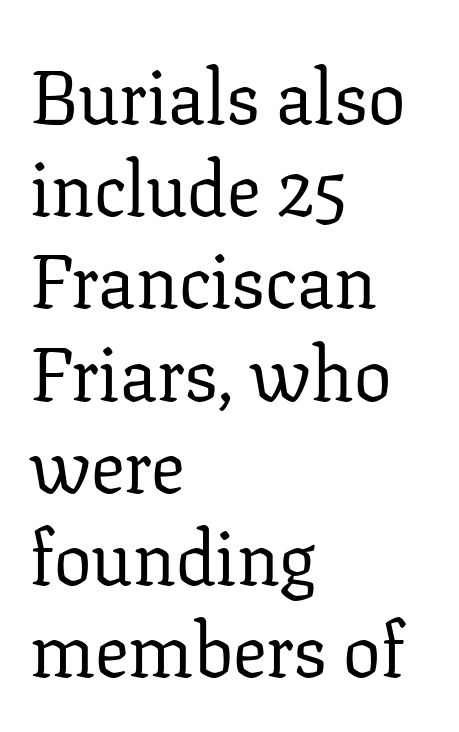
{"serif": "yes", "italic": "no", "bold": "no", "weight": "regular", "width": "normal", "stroke_contrast": "low", "x_height": "medium", "monospaced": "no", "underline": "no", "align": "left", "line_spacing_ratio": 1.23, "letter_spacing": "normal", "letter_spacing_em": 0.0, "glyph_px": 75}
